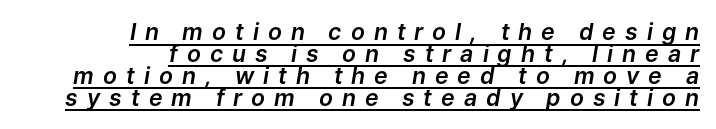
Q: Is the text italic (slanted)? A: Yes, it leans right by about 9 degrees.
Q: Is the text underlined? A: Yes.
Q: How is the paragraph aligned? A: Right-aligned.
Q: Is the spacing between letters normal or unusually wide? A: Unusually wide.
Q: Is the spacing between lines tight, normal or loose? A: Tight.
